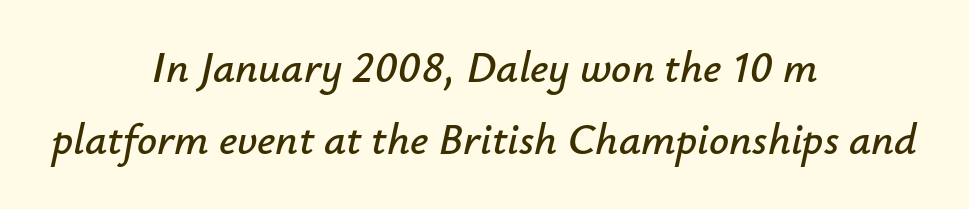
{"italic": "yes", "lean": "right", "slant_degrees": 12, "width": "normal", "stroke_contrast": "low", "x_height": "small", "monospaced": "no", "underline": "no", "align": "center", "line_spacing": "normal", "line_spacing_ratio": 1.64, "letter_spacing": "normal", "letter_spacing_em": 0.0, "glyph_px": 44}
